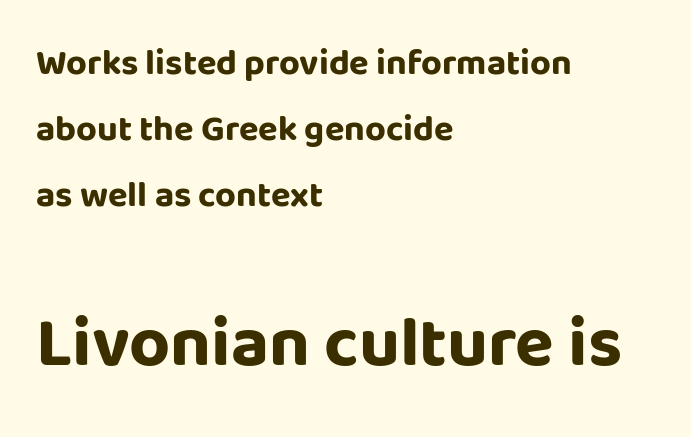
{"serif": "no", "italic": "no", "bold": "yes", "weight": "bold", "width": "normal", "stroke_contrast": "low", "x_height": "large", "monospaced": "no", "underline": "no", "align": "left", "line_spacing_ratio": 1.83, "letter_spacing": "normal", "letter_spacing_em": 0.0, "larger_block": "second", "size_ratio": 1.97, "glyph_px": 71}
